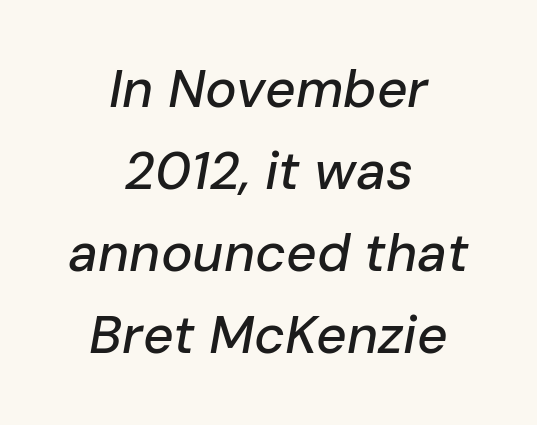
Slant detected: the letters are inclined. These lines are rendered in a variable-pitch font. What stands out about the letter spacing? Nothing — it is the standard amount. Plain, unruled lines of type.
